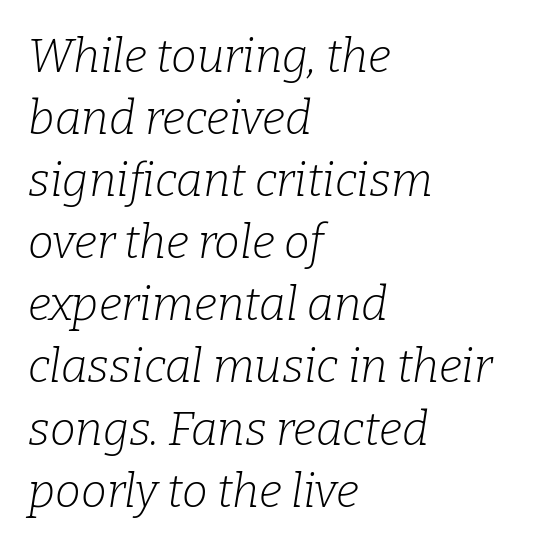
Q: Is the text bold? A: No.
Q: Is the text italic (slanted)? A: Yes, it leans right by about 9 degrees.
Q: Is the typeface a serif or a sans-serif typeface? A: Serif.
Q: Is the text underlined? A: No.
Q: How is the paragraph aligned? A: Left-aligned.
Q: Is the spacing between letters normal or unusually wide? A: Normal.
Q: Is the spacing between lines tight, normal or loose? A: Normal.
Q: Width (condensed, normal, or wide)? A: Normal.
Q: Stroke contrast? A: Low.
Q: x-height? A: Medium.
Q: Monospaced? A: No.
